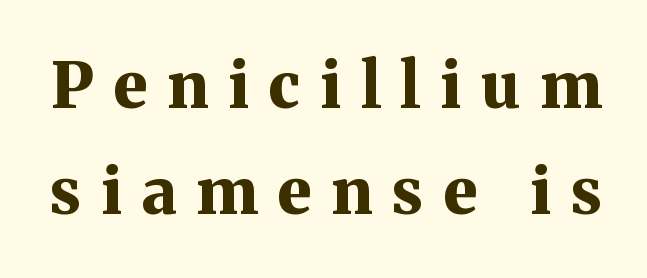
The image shows 64 px bold serif type, upright; set normal line spacing (1.66x), unusually wide letter spacing (+0.31 em), not underlined; medium stroke contrast and a medium x-height.
